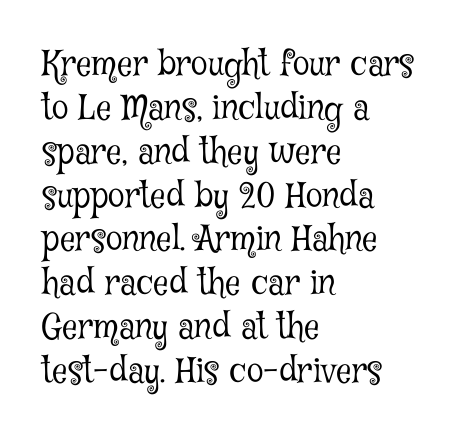
Q: Is the text bold? A: No.
Q: Is the text italic (slanted)? A: No, it is upright.
Q: Is the typeface a serif or a sans-serif typeface? A: Serif.
Q: Is the text underlined? A: No.
Q: How is the paragraph aligned? A: Left-aligned.
Q: Is the spacing between letters normal or unusually wide? A: Normal.
Q: Is the spacing between lines tight, normal or loose? A: Normal.
Q: Width (condensed, normal, or wide)? A: Condensed.
Q: Stroke contrast? A: Low.
Q: x-height? A: Medium.
Q: Monospaced? A: No.
